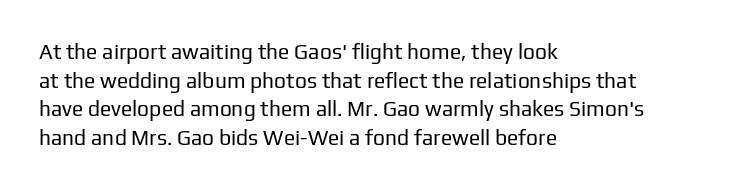
Line beginnings align vertically; line endings do not. Whoever set this chose a conventional vertical rhythm. Stroke mass is kept to a normal reading level or below. Nobody touched the tracking dial on this one.
